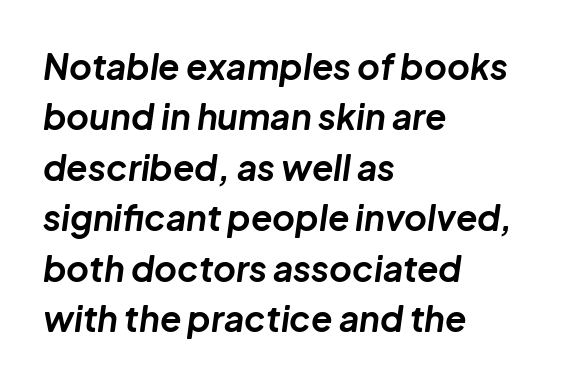
Q: Is the text bold? A: Yes.
Q: Is the text italic (slanted)? A: Yes, it leans right by about 8 degrees.
Q: Is the text underlined? A: No.
Q: How is the paragraph aligned? A: Left-aligned.
Q: Is the spacing between letters normal or unusually wide? A: Normal.
Q: Is the spacing between lines tight, normal or loose? A: Normal.
Q: Width (condensed, normal, or wide)? A: Normal.
Q: Stroke contrast? A: Low.
Q: x-height? A: Medium.
Q: Monospaced? A: No.
